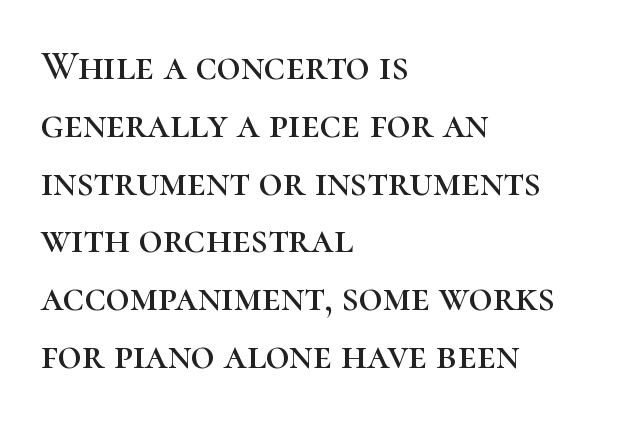
Q: Is the text italic (slanted)? A: No, it is upright.
Q: Is the typeface a serif or a sans-serif typeface? A: Serif.
Q: Is the text underlined? A: No.
Q: How is the paragraph aligned? A: Left-aligned.
Q: Is the spacing between letters normal or unusually wide? A: Normal.
Q: Is the spacing between lines tight, normal or loose? A: Normal.
Q: Width (condensed, normal, or wide)? A: Normal.
Q: Stroke contrast? A: High.
Q: x-height? A: Medium.
Q: Monospaced? A: No.
